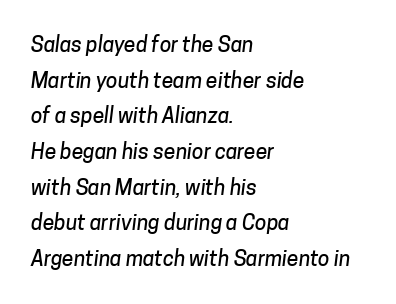
Q: Is the text underlined? A: No.
Q: How is the paragraph aligned? A: Left-aligned.
Q: Is the spacing between letters normal or unusually wide? A: Normal.
Q: Is the spacing between lines tight, normal or loose? A: Normal.
